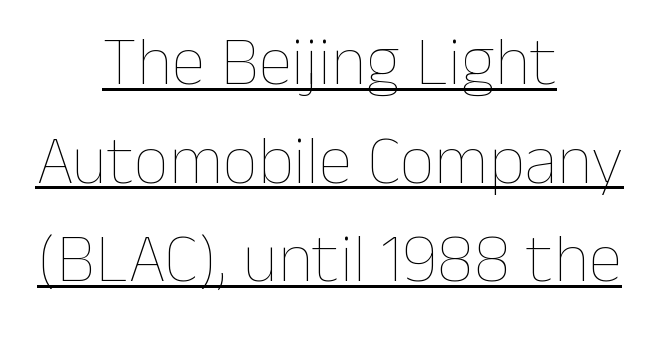
The image shows 69 px thin type, upright; set centered, normal line spacing (1.43x), normal letter spacing, underlined; low stroke contrast and a medium x-height.
